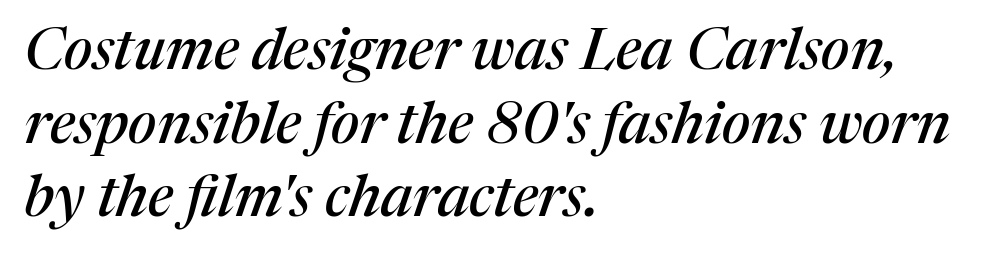
Look at the tracking — it's just the regular setting, nothing added. This is serif lettering, the kind often seen in printed books. Line beginnings align vertically; line endings do not. Would a proofreader flag this as italicized? Yes. Lines of text with bare space underneath.
